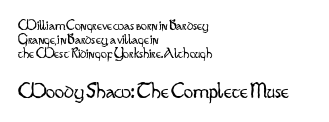
Character size in the trailing block exceeds that of the leading block. Alignment: flush left. Descender tails drop into unmarked territory. The face looks like a standard text weight, possibly lighter. The letters stand upright; this is a roman face. No extra tracking has been applied to these lines.
